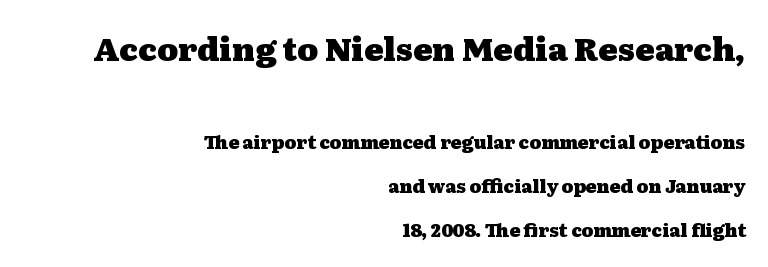
The image shows 32 px heavy, wide serif type, upright; set right-aligned, loose line spacing (2.45x), normal letter spacing, not underlined; the first (top) block is 1.78x larger; medium stroke contrast and a medium x-height.
